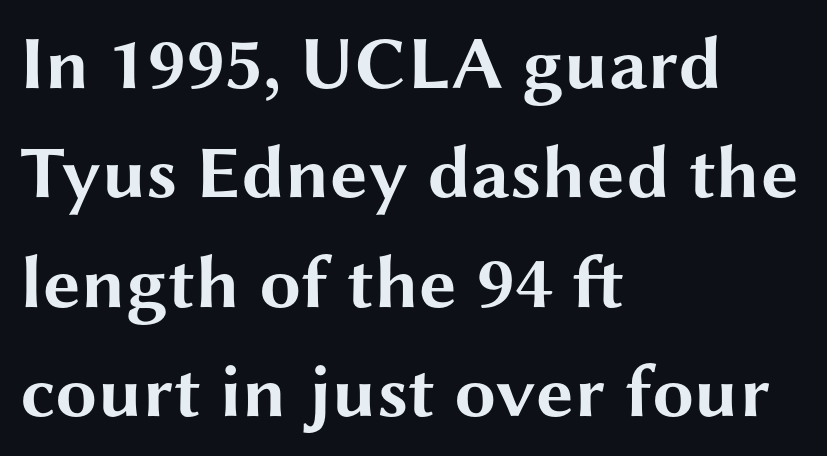
Leading matches the norm, producing a regular column. A typesetter would label this face a sans. This rendering uses left alignment, leaving the right contour irregular. Caption: bold face, heavy strokes.
